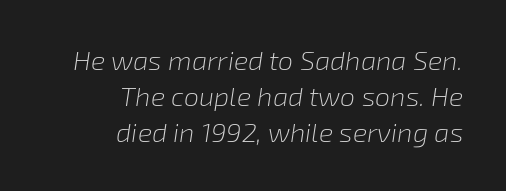
This sample is right-justified, so line beginnings fall wherever the words allow. This rendering leaves character spacing at its baseline value. Vertical spacing — default. Unmarked baselines from the first word to the last. Letters have the restrained weight of plain body copy at most.
